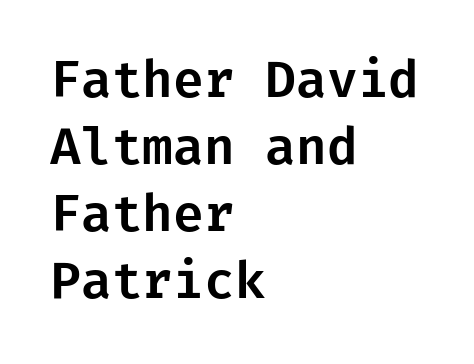
The image shows 50 px sans-serif type, upright; set left-aligned, normal line spacing (1.34x), normal letter spacing, not underlined; low stroke contrast and a medium x-height.
